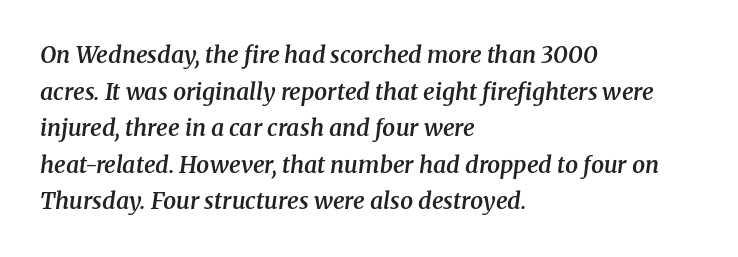
Q: Is the text bold? A: Semi-bold.
Q: Is the text italic (slanted)? A: Yes, it leans right by about 8 degrees.
Q: Is the text underlined? A: No.
Q: How is the paragraph aligned? A: Left-aligned.
Q: Is the spacing between letters normal or unusually wide? A: Normal.
Q: Is the spacing between lines tight, normal or loose? A: Normal.
